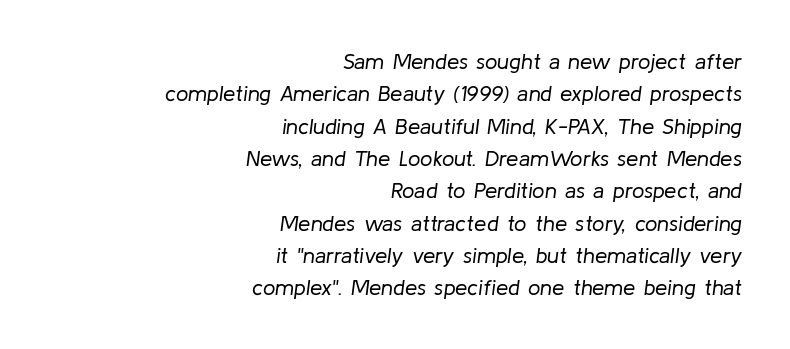
Q: Is the text bold? A: No.
Q: Is the text italic (slanted)? A: Yes, it leans right by about 8 degrees.
Q: Is the text underlined? A: No.
Q: How is the paragraph aligned? A: Right-aligned.
Q: Is the spacing between letters normal or unusually wide? A: Normal.
Q: Is the spacing between lines tight, normal or loose? A: Normal.
